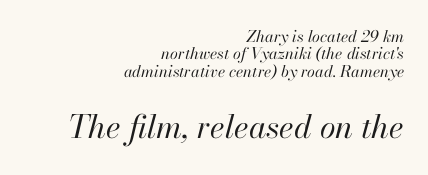
Q: Is the text bold? A: No.
Q: Is the text italic (slanted)? A: Yes, it leans right by about 13 degrees.
Q: Is the text underlined? A: No.
Q: How is the paragraph aligned? A: Right-aligned.
Q: Is the spacing between letters normal or unusually wide? A: Normal.
Q: Is the spacing between lines tight, normal or loose? A: Tight.
Q: Which block of text is set in a larger size, the first (top) or the second (bottom)? A: The second (bottom) one.
Q: Width (condensed, normal, or wide)? A: Normal.
Q: Stroke contrast? A: High.
Q: x-height? A: Small.
Q: Monospaced? A: No.
